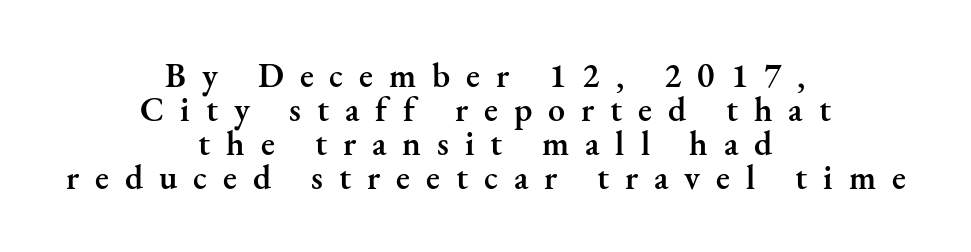
{"serif": "yes", "italic": "no", "bold": "semi", "weight": "semibold", "width": "normal", "stroke_contrast": "medium", "x_height": "small", "monospaced": "no", "underline": "no", "align": "center", "line_spacing": "tight", "line_spacing_ratio": 1.0, "letter_spacing": "wide", "letter_spacing_em": 0.47, "glyph_px": 34}
